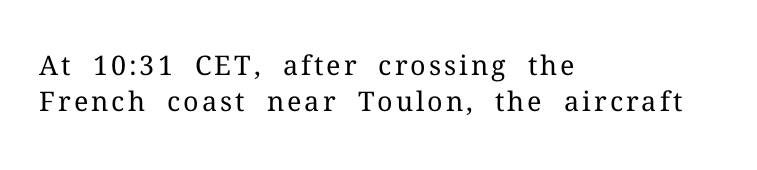
Honestly, the row spacing looks completely unremarkable. Horizontally, the lines are justified to the leading edge only. Unlike italic type, these characters show no tilt at all. Unmarked baselines from the first word to the last. The weight would be labelled regular, book, light, or lighter still.
